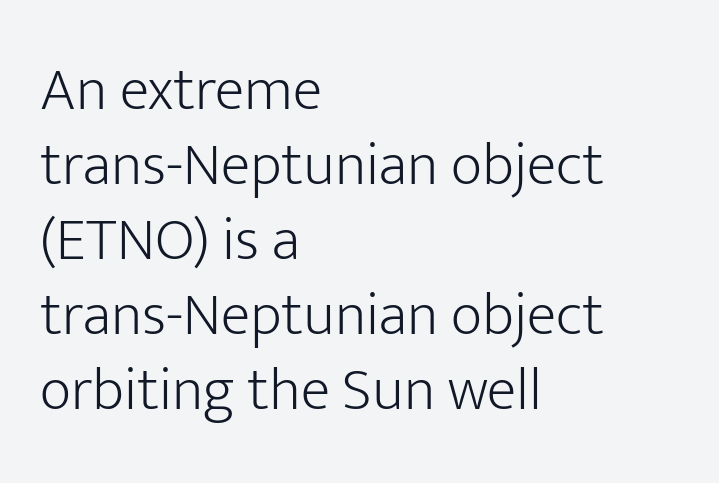
Q: Is the text bold? A: No.
Q: Is the text italic (slanted)? A: No, it is upright.
Q: Is the typeface a serif or a sans-serif typeface? A: Sans-serif.
Q: Is the text underlined? A: No.
Q: How is the paragraph aligned? A: Left-aligned.
Q: Is the spacing between letters normal or unusually wide? A: Normal.
Q: Width (condensed, normal, or wide)? A: Normal.
Q: Stroke contrast? A: Low.
Q: x-height? A: Medium.
Q: Monospaced? A: No.
